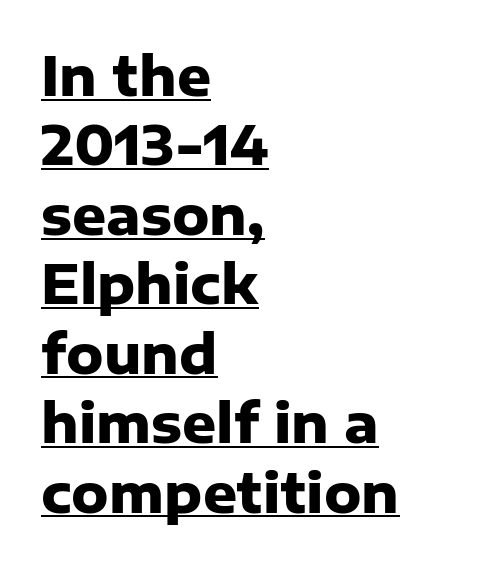
The image shows 53 px heavy sans-serif type, upright; set left-aligned, normal line spacing (1.31x), normal letter spacing, underlined; low stroke contrast and a medium x-height.
